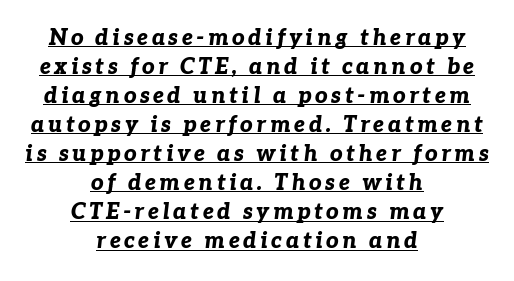
The image shows 22 px bold type, italic (leaning right); set centered, normal line spacing (1.32x), underlined.
